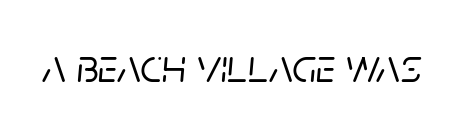
Q: Is the text italic (slanted)? A: Yes, it leans right by about 5 degrees.
Q: Is the text underlined? A: No.
Q: Is the spacing between letters normal or unusually wide? A: Normal.
Q: Width (condensed, normal, or wide)? A: Normal.
Q: Stroke contrast? A: Low.
Q: x-height? A: Large.
Q: Monospaced? A: No.
